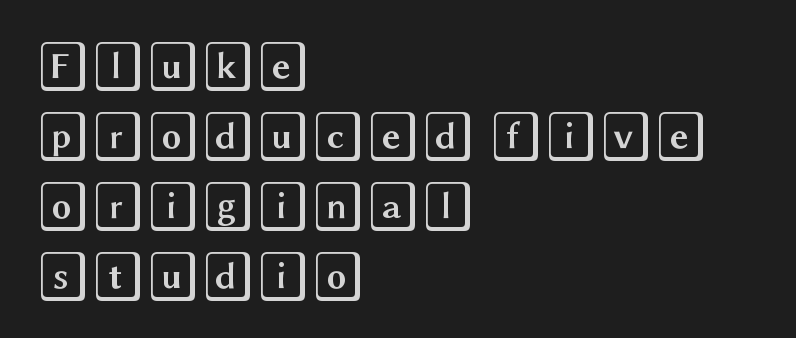
The rendering anchors every line to the left-hand side. The designer left line spacing at the default. How are the letters spaced? Ordinarily, with no added tracking. Glance below the letters and you will spot only blank space. Designer's note — italics off, roman on.
